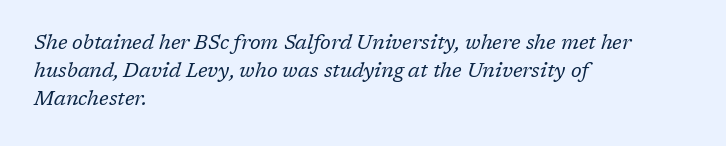
{"italic": "yes", "lean": "right", "slant_degrees": 17, "bold": "no", "underline": "no", "align": "left", "line_spacing": "normal", "line_spacing_ratio": 1.41, "letter_spacing": "normal", "letter_spacing_em": 0.0, "glyph_px": 20}
